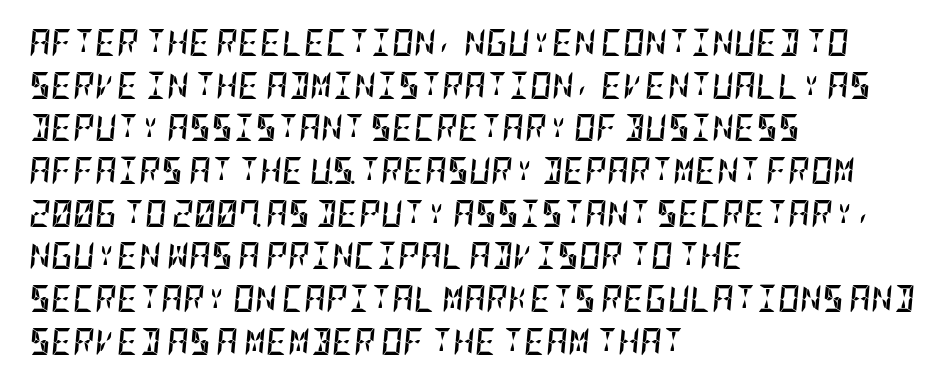
The image shows 27 px bold type, italic (leaning right); set left-aligned, normal line spacing (1.58x), normal letter spacing, not underlined.
